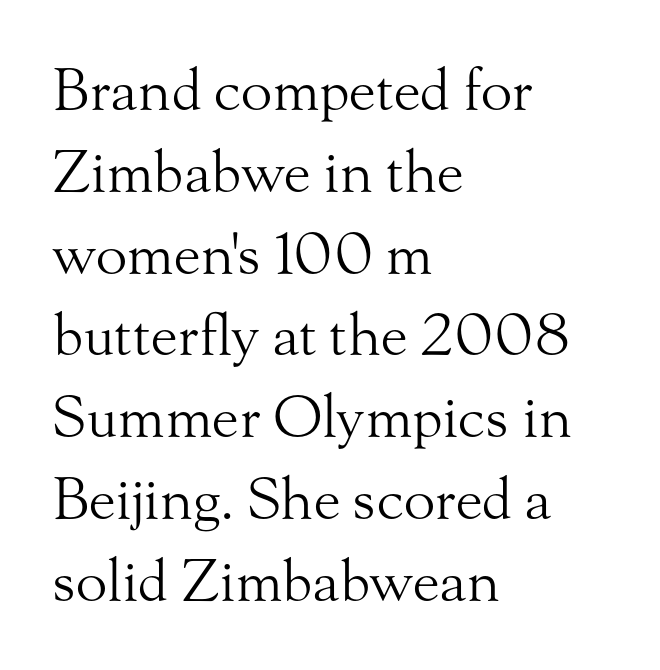
The image shows 58 px light serif type, upright; set left-aligned, normal line spacing (1.41x), normal letter spacing, not underlined; medium stroke contrast and a small x-height.
